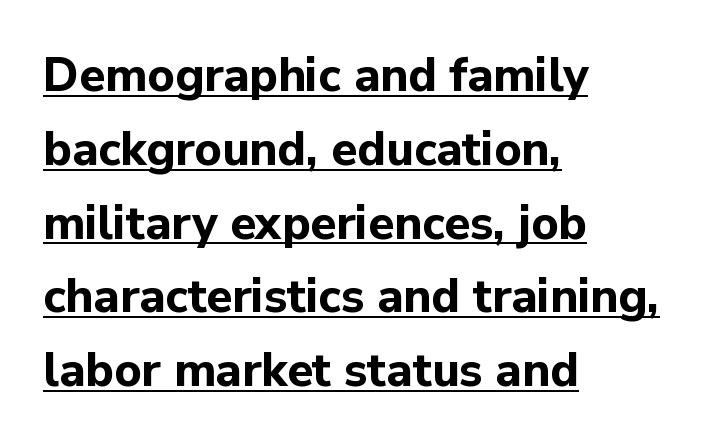
The image shows 47 px bold sans-serif type, upright; set left-aligned, normal line spacing (1.57x), normal letter spacing, underlined; low stroke contrast and a medium x-height.
